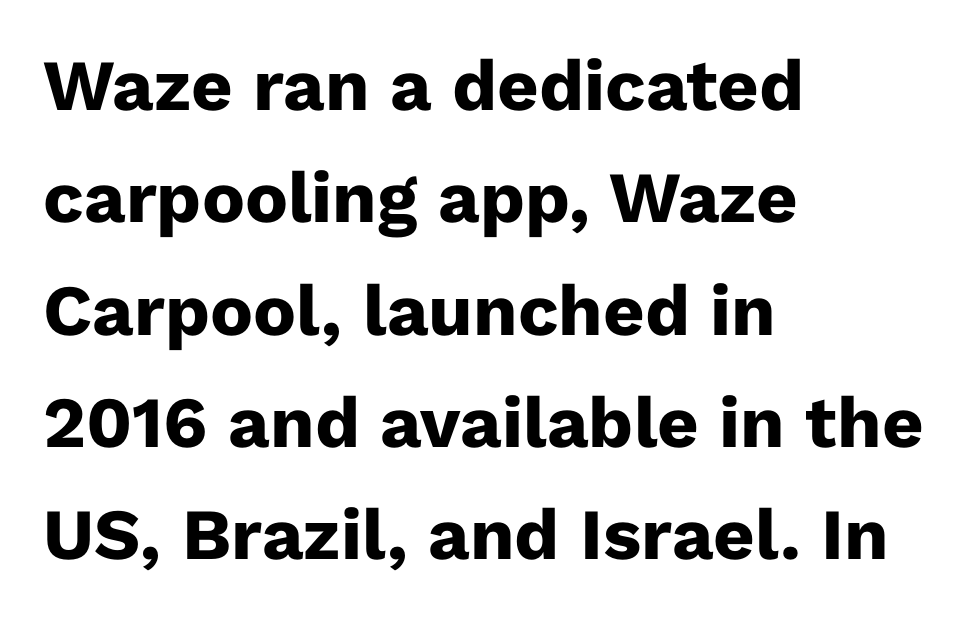
Q: Is the text bold? A: Yes.
Q: Is the text italic (slanted)? A: No, it is upright.
Q: Is the typeface a serif or a sans-serif typeface? A: Sans-serif.
Q: Is the text underlined? A: No.
Q: How is the paragraph aligned? A: Left-aligned.
Q: Is the spacing between letters normal or unusually wide? A: Normal.
Q: Is the spacing between lines tight, normal or loose? A: Normal.
Q: Width (condensed, normal, or wide)? A: Normal.
Q: Stroke contrast? A: Low.
Q: x-height? A: Medium.
Q: Monospaced? A: No.
